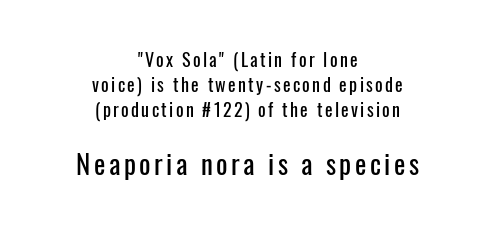
A typesetter would mark this as roman, not italic. Horizontal bands of white between lines are of average thickness. The space directly below the letters is spotless. The lines are quadded center.
